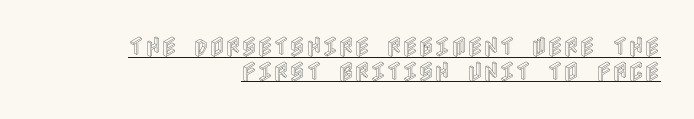
Vertical strokes here are truly vertical. This sample trades vertical openness for compactness between lines. These characters rest on top of a visible drawn line. This sample uses plain, unmodified letter spacing. Line ends are locked; line starts wander.
